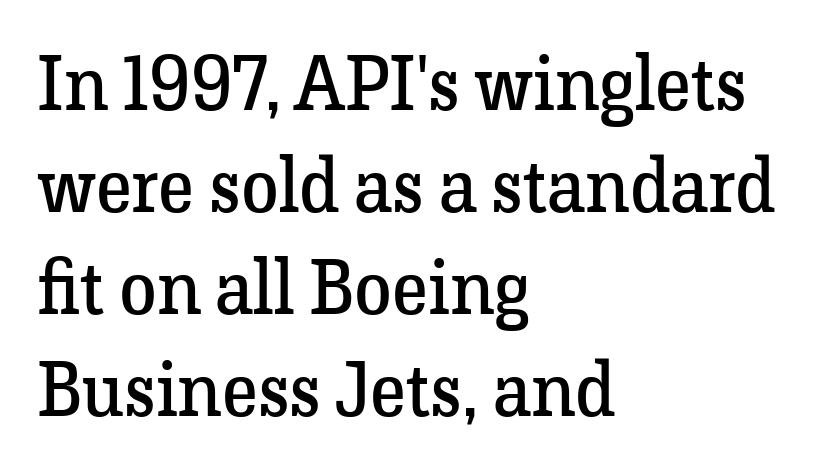
The image shows 76 px regular-weight serif type, upright; set left-aligned, normal line spacing (1.34x), normal letter spacing, not underlined; low stroke contrast and a medium x-height.
